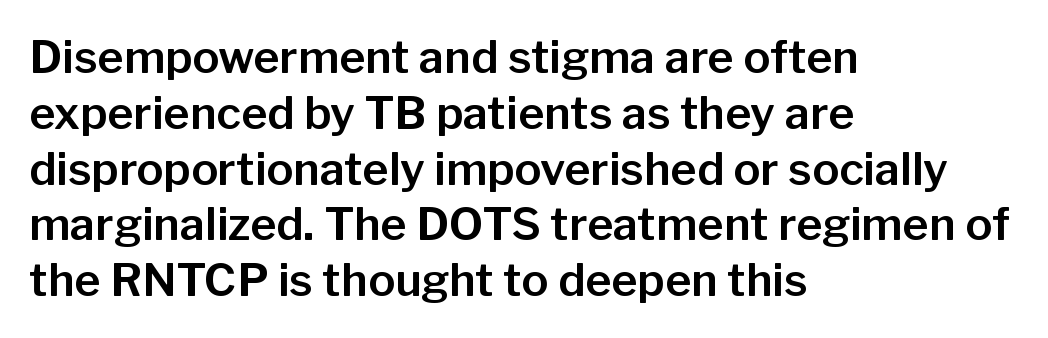
Q: Is the text italic (slanted)? A: No, it is upright.
Q: Is the typeface a serif or a sans-serif typeface? A: Sans-serif.
Q: Is the text underlined? A: No.
Q: How is the paragraph aligned? A: Left-aligned.
Q: Is the spacing between letters normal or unusually wide? A: Normal.
Q: Width (condensed, normal, or wide)? A: Normal.
Q: Stroke contrast? A: Low.
Q: x-height? A: Medium.
Q: Monospaced? A: No.
